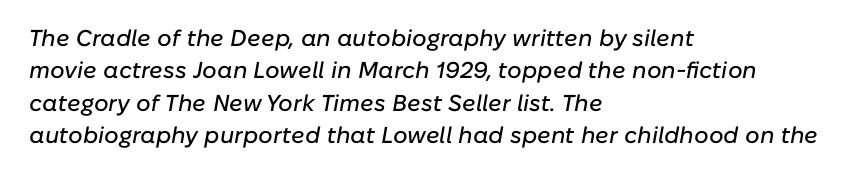
Q: Is the text italic (slanted)? A: Yes, it leans right by about 10 degrees.
Q: Is the text underlined? A: No.
Q: How is the paragraph aligned? A: Left-aligned.
Q: Is the spacing between letters normal or unusually wide? A: Normal.
Q: Is the spacing between lines tight, normal or loose? A: Normal.
